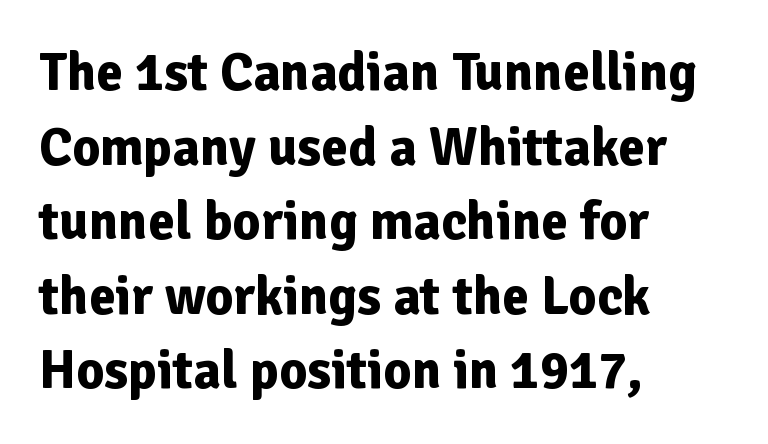
A typesetter would mark this as roman, not italic. The gap between lines stays unmarked. The face used here is proportionally spaced, like ordinary book or web type. On the weight axis this lands at bold, roughly 700. Observe the ordinary spacing: letters are neighbours, not strangers.
